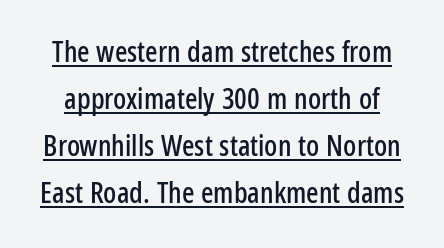
{"serif": "no", "italic": "no", "width": "condensed", "stroke_contrast": "low", "x_height": "medium", "monospaced": "no", "underline": "yes", "line_spacing": "normal", "line_spacing_ratio": 1.62, "letter_spacing": "normal", "letter_spacing_em": 0.0, "glyph_px": 29}
